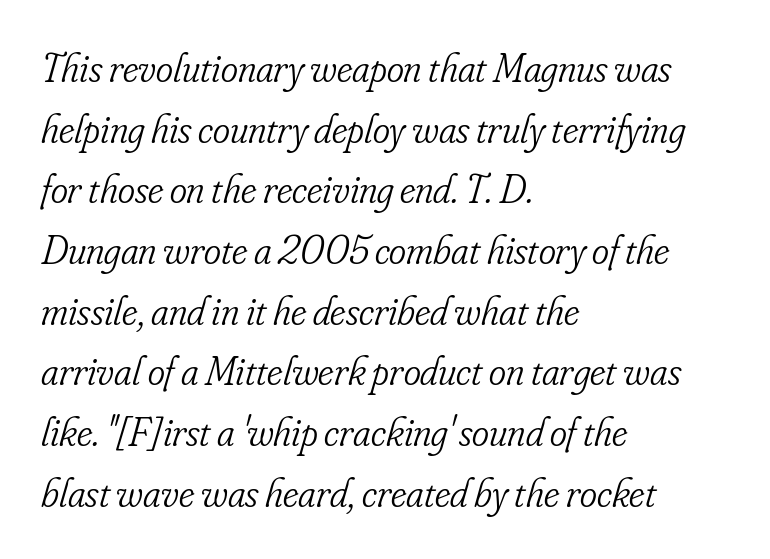
These lines stack with their left ends in a neat column. The characters display serif detailing at their extremities. Characters follow at the spacing the type designer built in. Underlining? Definitely not there. The rows are spaced the way most documents space them. Weight: not bold — regular or lighter.
